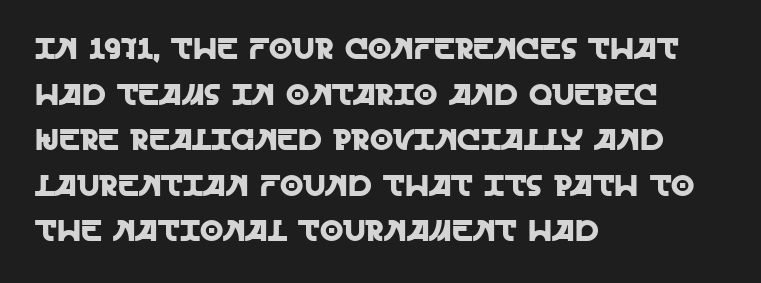
{"serif": "no", "italic": "no", "width": "normal", "x_height": "large", "monospaced": "no", "underline": "no", "align": "left", "line_spacing": "normal", "line_spacing_ratio": 1.52, "letter_spacing": "normal", "letter_spacing_em": 0.0, "glyph_px": 30}
